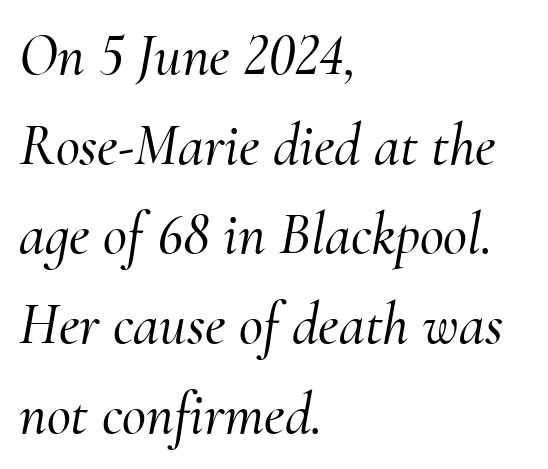
Q: Is the text italic (slanted)? A: Yes, it leans right by about 10 degrees.
Q: Is the typeface a serif or a sans-serif typeface? A: Serif.
Q: Is the text underlined? A: No.
Q: How is the paragraph aligned? A: Left-aligned.
Q: Is the spacing between letters normal or unusually wide? A: Normal.
Q: Is the spacing between lines tight, normal or loose? A: Normal.
Q: Width (condensed, normal, or wide)? A: Normal.
Q: Stroke contrast? A: Medium.
Q: x-height? A: Small.
Q: Monospaced? A: No.
